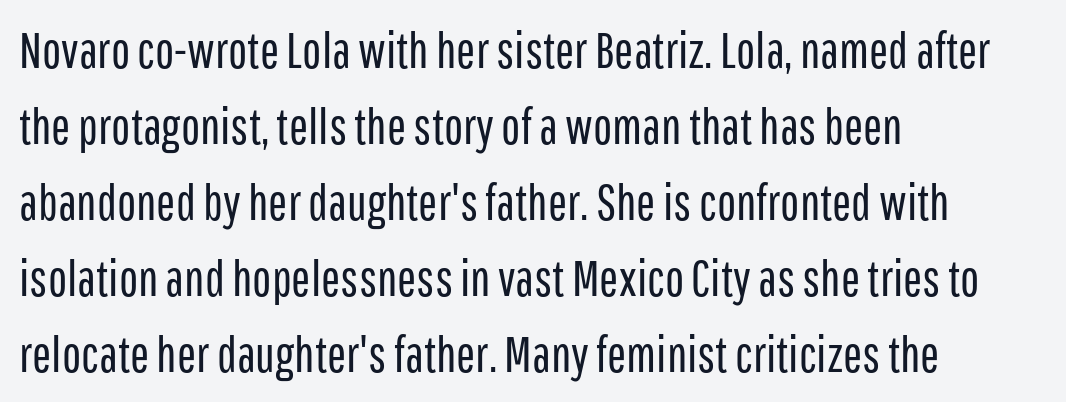
Q: Is the text bold? A: No.
Q: Is the text italic (slanted)? A: No, it is upright.
Q: Is the typeface a serif or a sans-serif typeface? A: Sans-serif.
Q: Is the text underlined? A: No.
Q: How is the paragraph aligned? A: Left-aligned.
Q: Is the spacing between letters normal or unusually wide? A: Normal.
Q: Is the spacing between lines tight, normal or loose? A: Normal.
Q: Width (condensed, normal, or wide)? A: Condensed.
Q: Stroke contrast? A: Low.
Q: x-height? A: Medium.
Q: Monospaced? A: No.
